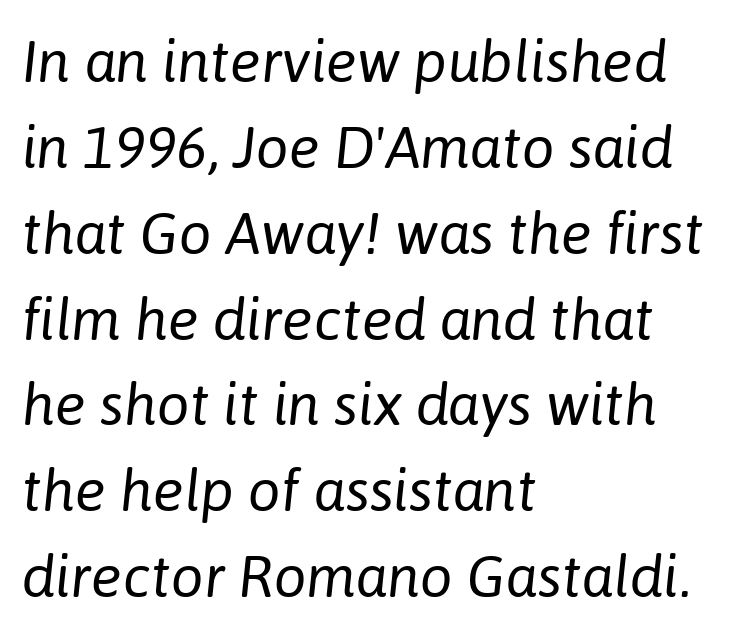
{"italic": "yes", "lean": "right", "slant_degrees": 6, "bold": "no", "weight": "regular", "width": "normal", "stroke_contrast": "low", "x_height": "medium", "monospaced": "no", "underline": "no", "align": "left", "line_spacing": "normal", "line_spacing_ratio": 1.48, "letter_spacing": "normal", "letter_spacing_em": 0.0, "glyph_px": 58}
